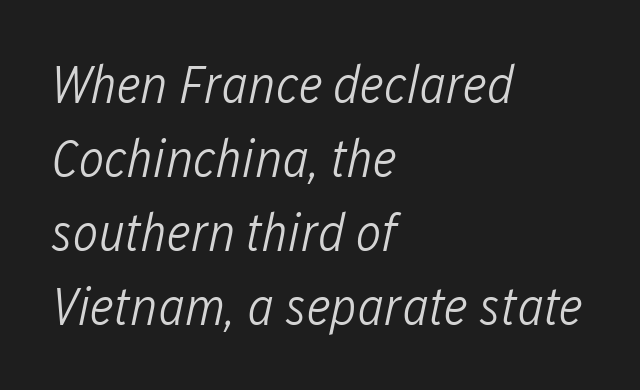
{"italic": "yes", "lean": "right", "slant_degrees": 12, "bold": "no", "weight": "light", "width": "condensed", "stroke_contrast": "low", "x_height": "medium", "monospaced": "no", "underline": "no", "align": "left", "line_spacing": "normal", "line_spacing_ratio": 1.37, "letter_spacing": "normal", "letter_spacing_em": 0.0, "glyph_px": 54}
